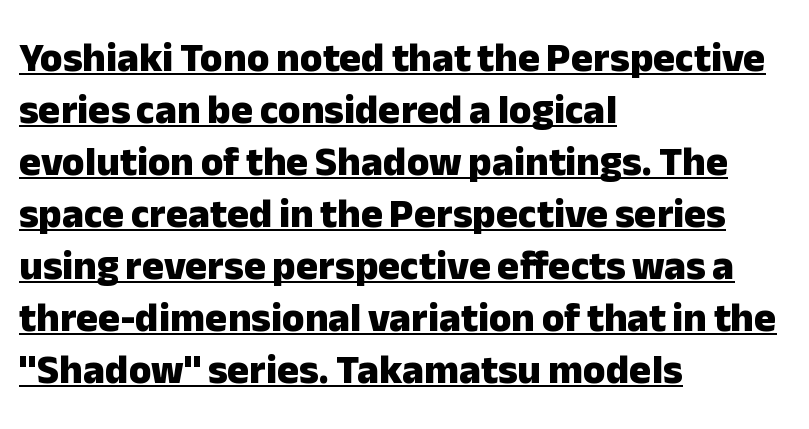
Q: Is the text bold? A: Yes.
Q: Is the text italic (slanted)? A: No, it is upright.
Q: Is the typeface a serif or a sans-serif typeface? A: Sans-serif.
Q: Is the text underlined? A: Yes.
Q: How is the paragraph aligned? A: Left-aligned.
Q: Is the spacing between letters normal or unusually wide? A: Normal.
Q: Is the spacing between lines tight, normal or loose? A: Normal.
Q: Width (condensed, normal, or wide)? A: Normal.
Q: Stroke contrast? A: Low.
Q: x-height? A: Medium.
Q: Monospaced? A: No.
